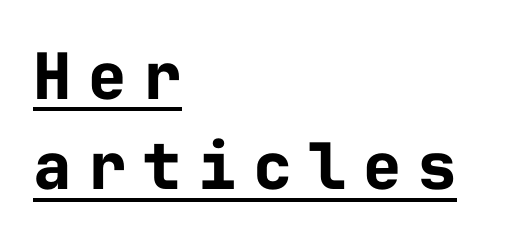
Stroke terminals: plain, sans-serif. Quick note: underline on. Style check: upright. There is plenty of visible air inserted between adjacent glyphs. The characters look thick and weighty, a clear bold. The passage shown is typed in a monospace face where columns stay perfectly aligned.
